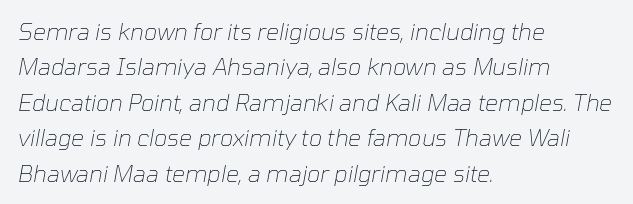
The whole block is typeset with a tilt. The space beneath each line is pristine and unruled. What stands out about the letter spacing? Nothing — it is the standard amount. This rendering uses left alignment, leaving the right contour irregular. Heaviness? Minimal to ordinary, like unemphasized prose. Normally led — the rows are evenly, conventionally spaced.
